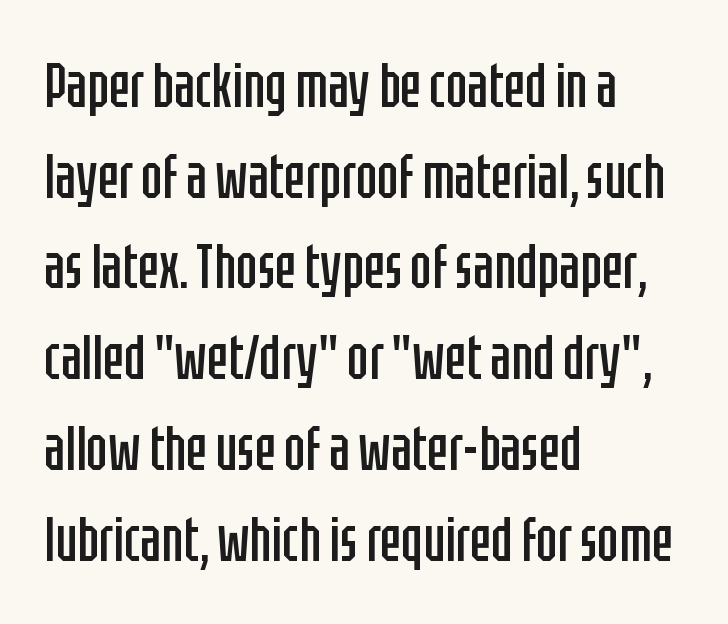
{"serif": "no", "italic": "no", "bold": "no", "weight": "regular", "width": "condensed", "stroke_contrast": "low", "x_height": "large", "monospaced": "no", "underline": "no", "align": "left", "line_spacing": "normal", "line_spacing_ratio": 1.44, "letter_spacing": "normal", "letter_spacing_em": 0.0, "glyph_px": 63}
